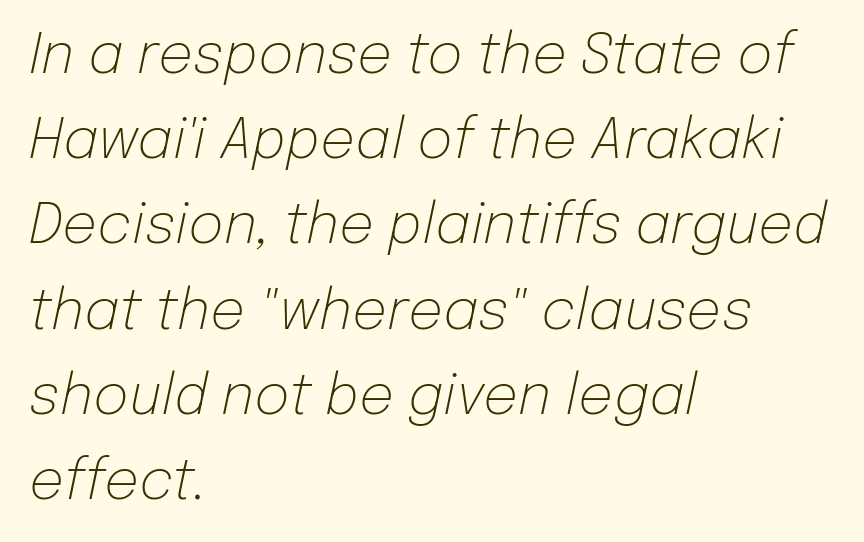
The image shows 55 px light type, italic (leaning right); set left-aligned, normal line spacing (1.55x), normal letter spacing, not underlined; low stroke contrast and a medium x-height.
